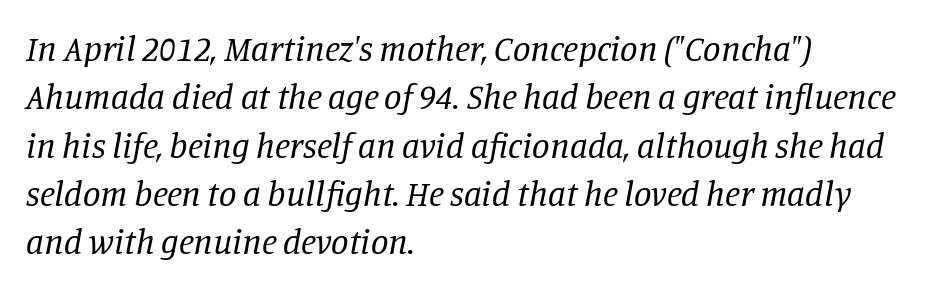
The face used here is rendered with its standard letterfit. The setting favours the left margin, as ordinary paragraphs usually do. Nobody drew a line under any word here. Style check: oblique. Character widths vary here, with narrow letters taking less room than wide ones.
